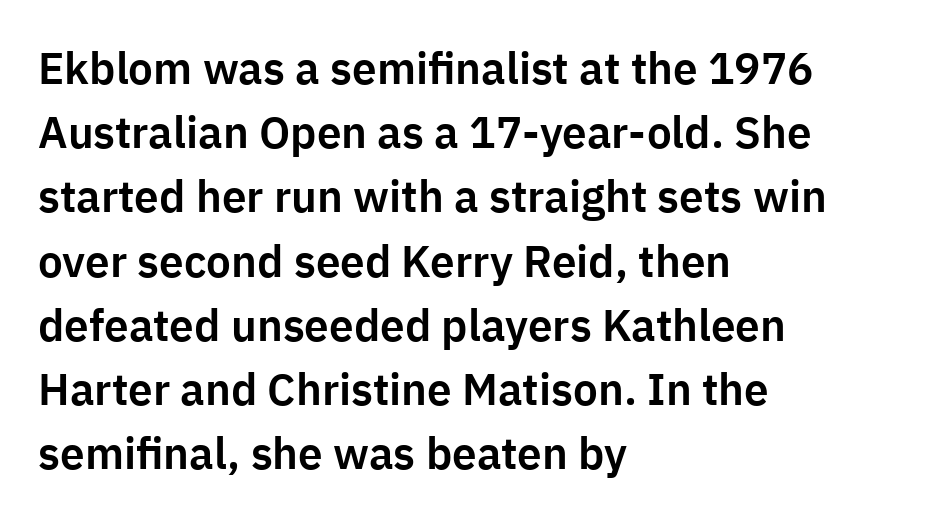
Honestly, there is no underline to notice here at all. Here the designer chose a conventional face with non-uniform glyph widths. One glance says typical: line gaps are just what's usual. What kind of face is this? One without serifs — a sans. The font's upright variant was chosen for this text. The paragraph shown leans on its left margin.
